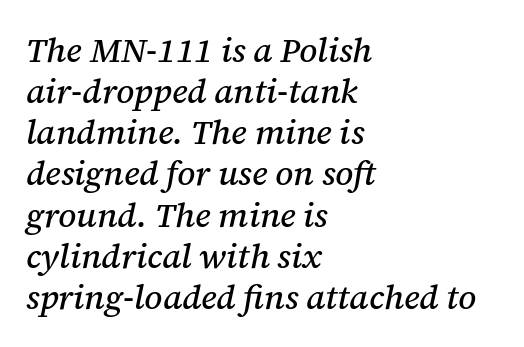
The rendering keeps characters at their native spacing. Examine the stroke ends and you'll spot serifs. These lines are rendered in a variable-pitch font. One-word summary of the alignment: left.
